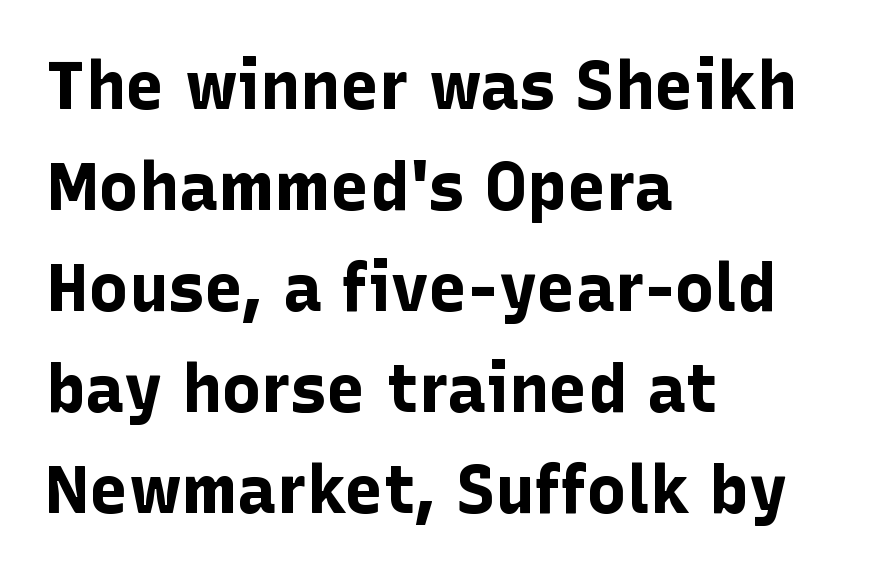
Rendered with straight, roman letterforms. Nope, no serifs anywhere on these letters. No extra tracking has been applied to these lines. Letters rest on an invisible, unmarked baseline. Notice how descenders clear the ascenders below comfortably — that's standard leading. The text block is weighted toward the left margin, trailing off unevenly rightward.
